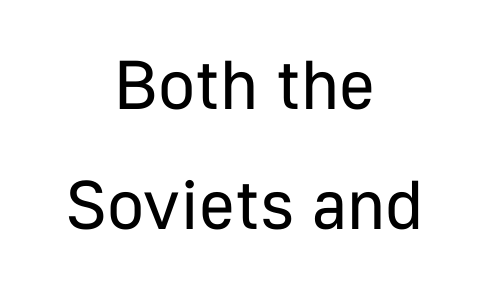
The image shows 69 px regular-weight sans-serif type, upright; set centered, line spacing 1.74x, normal letter spacing, not underlined; low stroke contrast and a medium x-height.
